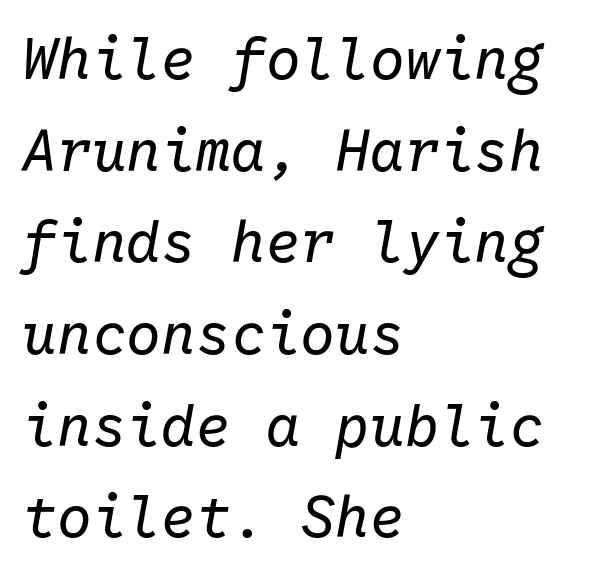
The image shows 58 px regular-weight type, italic (leaning right), monospaced; set left-aligned, normal line spacing (1.58x), normal letter spacing, not underlined; low stroke contrast and a medium x-height.
